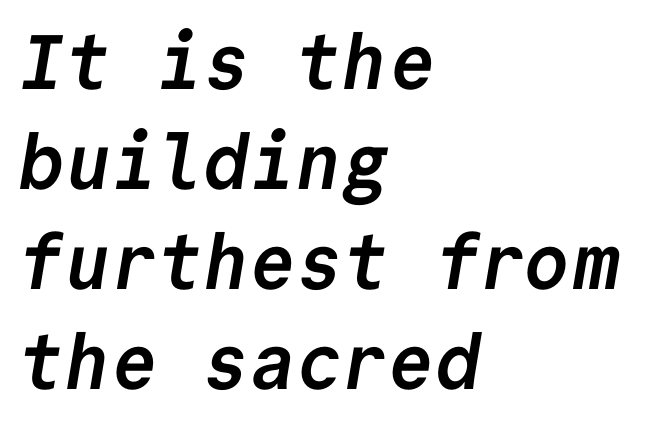
The line-height multiplier appears to be the usual default. Type style note: lacks serifs. The rag falls on the right side of this text block. Summary of weight: heavy, a full bold. The letterforms sit shoulder to shoulder at normal distance. Fixed-width glyphs throughout — classic coding-font behaviour.
